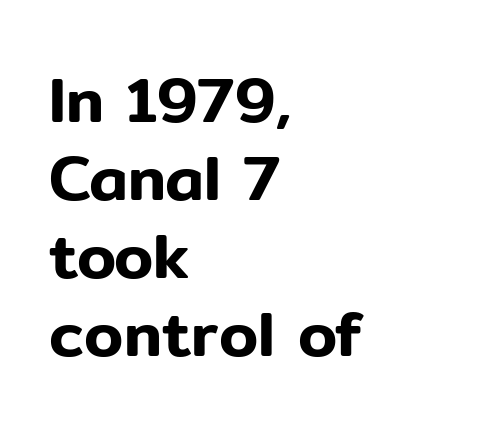
These lines are rendered in a variable-pitch font. The lines in this sample share a left origin and differ only in where they stop. Does the type have serifs? No, each stem ends abruptly. Observe the ordinary spacing: letters are neighbours, not strangers.
